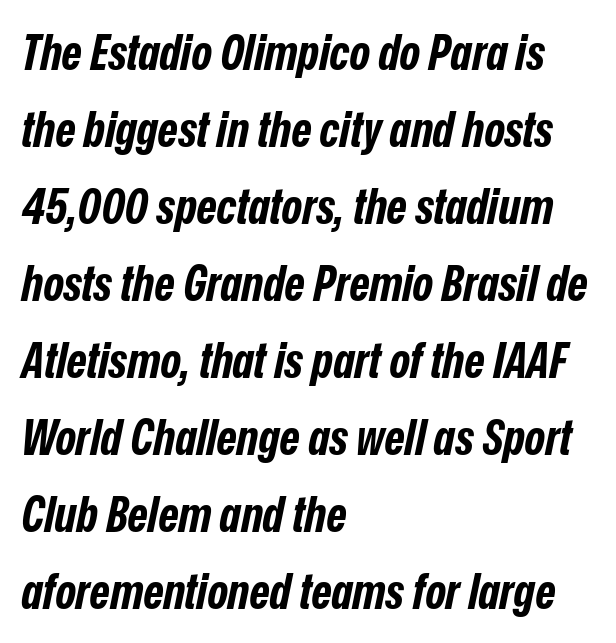
The image shows 49 px bold, condensed type, italic (leaning right); set left-aligned, normal line spacing (1.57x), normal letter spacing, not underlined; low stroke contrast and a medium x-height.
